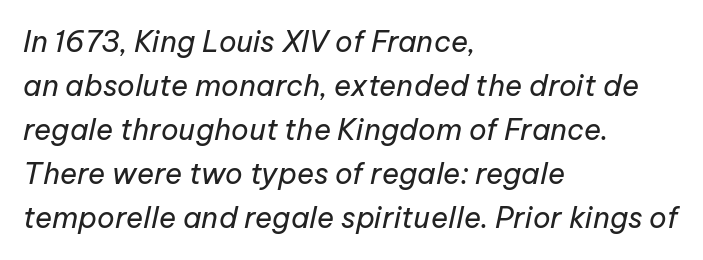
Q: Is the text bold? A: No.
Q: Is the text italic (slanted)? A: Yes, it leans right by about 12 degrees.
Q: Is the text underlined? A: No.
Q: How is the paragraph aligned? A: Left-aligned.
Q: Is the spacing between letters normal or unusually wide? A: Normal.
Q: Is the spacing between lines tight, normal or loose? A: Normal.
Q: Width (condensed, normal, or wide)? A: Normal.
Q: Stroke contrast? A: Low.
Q: x-height? A: Medium.
Q: Monospaced? A: No.
